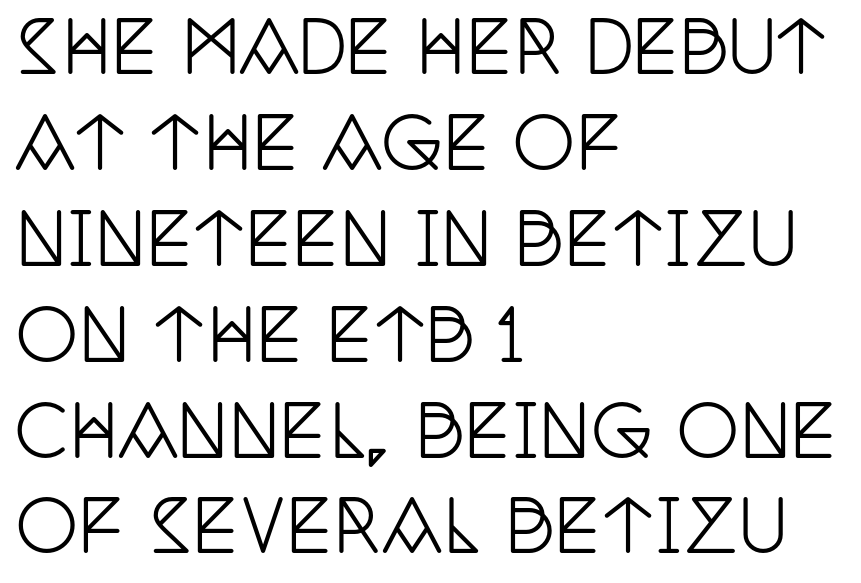
The glyphs in this specimen are seriffed. Typeset ragged right — the left edge is the straight one. The lettering holds an erect, upright posture throughout. Each new line begins a customary step beneath the previous one. Nothing unusual about the tracking: characters are spaced as the font intends. Character widths vary here, with narrow letters taking less room than wide ones.
